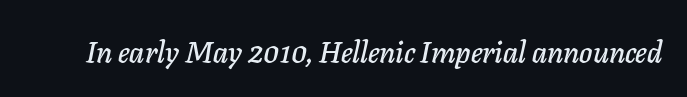
Q: Is the text italic (slanted)? A: Yes, it leans right by about 11 degrees.
Q: Is the text underlined? A: No.
Q: Is the spacing between letters normal or unusually wide? A: Normal.
Q: Width (condensed, normal, or wide)? A: Normal.
Q: Stroke contrast? A: Low.
Q: x-height? A: Medium.
Q: Monospaced? A: No.
